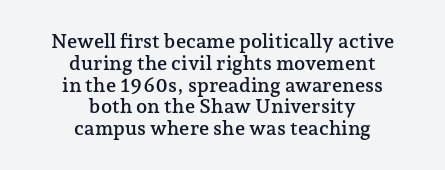
The image shows 20 px text type, upright; set centered, tight line spacing (1.09x), normal letter spacing, not underlined.
